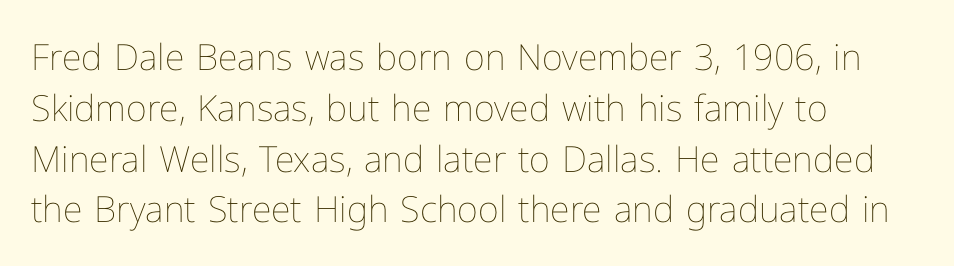
Q: Is the text bold? A: No.
Q: Is the text italic (slanted)? A: No, it is upright.
Q: Is the text underlined? A: No.
Q: How is the paragraph aligned? A: Left-aligned.
Q: Is the spacing between letters normal or unusually wide? A: Normal.
Q: Is the spacing between lines tight, normal or loose? A: Normal.
Q: Width (condensed, normal, or wide)? A: Normal.
Q: Stroke contrast? A: Low.
Q: x-height? A: Medium.
Q: Monospaced? A: No.
